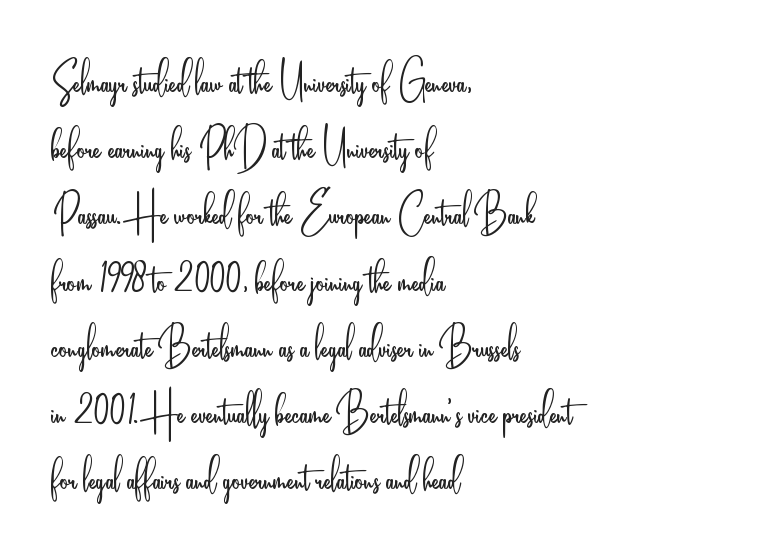
The image shows 53 px light, condensed sans-serif type; set left-aligned, normal line spacing (1.25x), normal letter spacing, not underlined; low stroke contrast and a small x-height.
